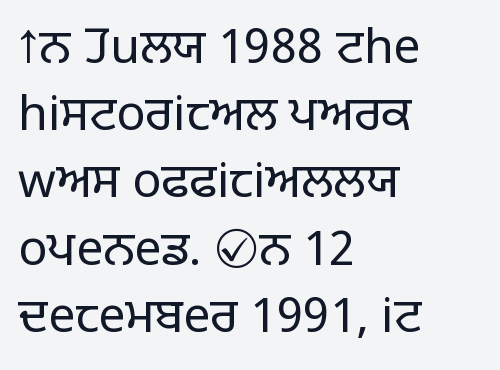
The image shows 48 px light sans-serif type, upright; set left-aligned, normal line spacing (1.4x), normal letter spacing, not underlined; low stroke contrast and a large x-height.
